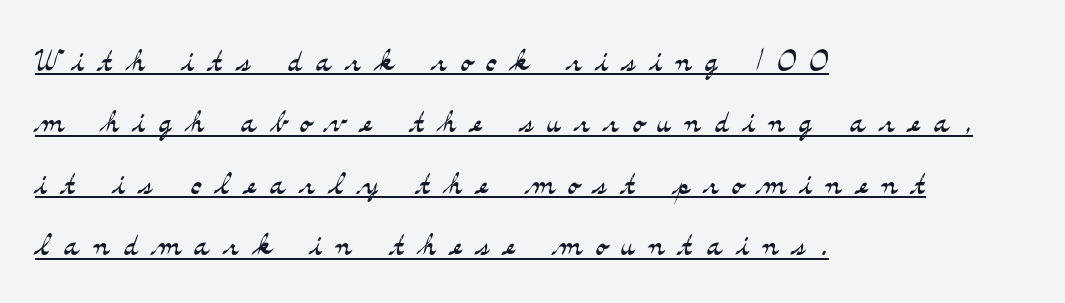
This sample has the flowing, uneven cadence of proportional lettering. Regarding serifs, this sample has them. No extra ink here — the face is not bold. Letter spacing: wide. A normal amount of white space separates one row of letters from the next. This sample is left-justified, so line endings fall wherever the words run out.
